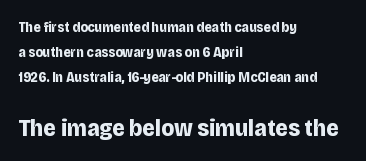
The image shows 24 px bold type, upright; set left-aligned, line spacing 1.8x, normal letter spacing, not underlined; the second (bottom) block is 1.71x larger.
